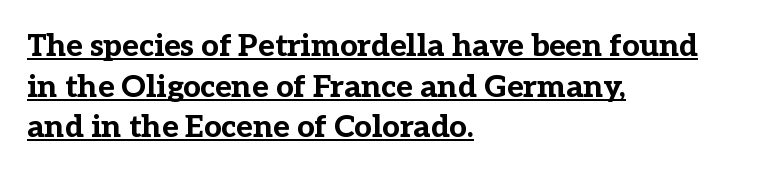
{"serif": "yes", "italic": "no", "bold": "yes", "weight": "bold", "width": "normal", "stroke_contrast": "low", "x_height": "medium", "monospaced": "no", "underline": "yes", "align": "left", "line_spacing": "normal", "line_spacing_ratio": 1.31, "letter_spacing": "normal", "letter_spacing_em": 0.0, "glyph_px": 31}
